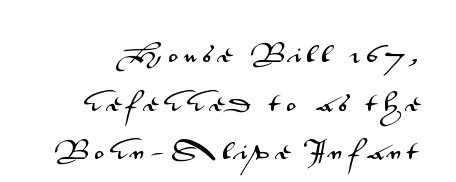
The image shows 20 px text type; set loose line spacing (2.43x), unusually wide letter spacing (+0.3 em), not underlined.
